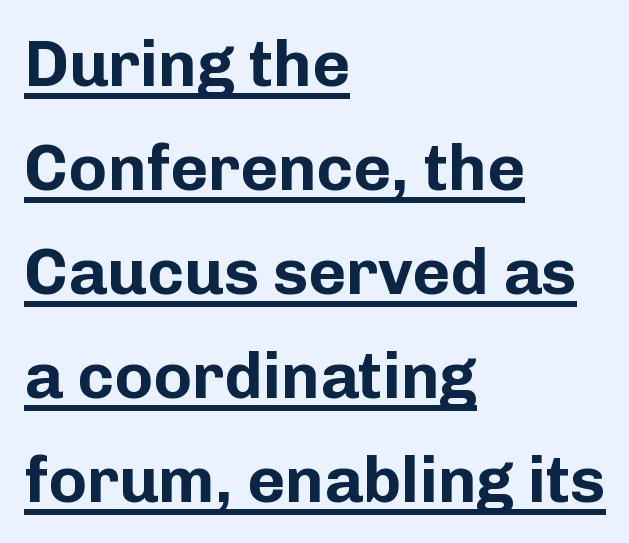
Each new line begins a customary step beneath the previous one. The text was rendered using a sans face with plain stroke endings. Spacing verdict: proportional, widths tailored to each character. Default kerning and tracking; the words read as compact shapes.
